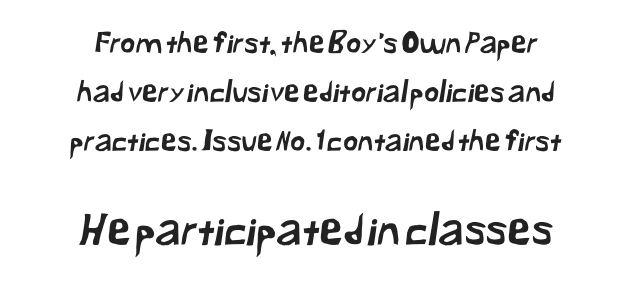
The image shows 43 px sans-serif type; set centered, normal line spacing (1.69x), normal letter spacing, not underlined; the second (bottom) block is 1.48x larger; low stroke contrast and a medium x-height.
